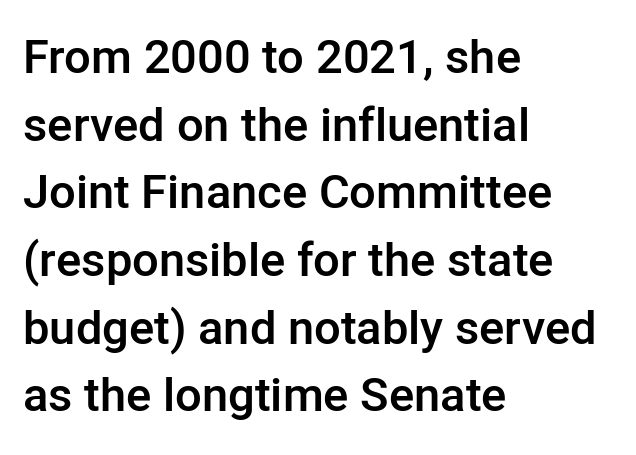
{"serif": "no", "italic": "no", "bold": "semi", "weight": "semibold", "width": "normal", "stroke_contrast": "low", "x_height": "medium", "monospaced": "no", "underline": "no", "align": "left", "line_spacing": "normal", "line_spacing_ratio": 1.44, "letter_spacing": "normal", "letter_spacing_em": 0.0, "glyph_px": 47}
